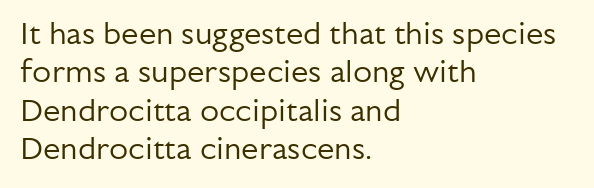
Descenders hang freely into open space. Check where the strokes stop: nothing finishes them off — pure sans. Character widths vary here, with narrow letters taking less room than wide ones. The strokes are not fattened; the text isn't bold. Words appear dense and cohesive because spacing is normal.
